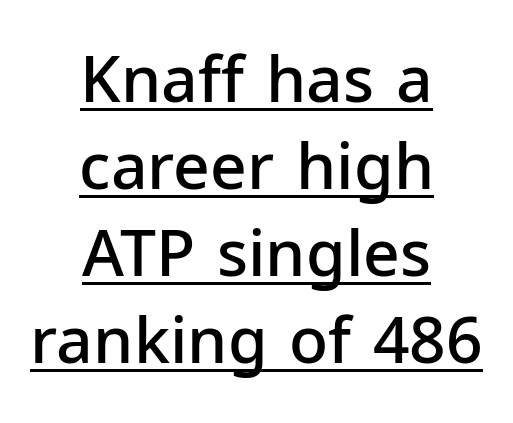
{"serif": "no", "italic": "no", "bold": "semi", "weight": "semibold", "width": "normal", "stroke_contrast": "low", "x_height": "medium", "monospaced": "no", "underline": "yes", "align": "center", "line_spacing": "normal", "line_spacing_ratio": 1.36, "letter_spacing": "normal", "letter_spacing_em": 0.0, "glyph_px": 64}
